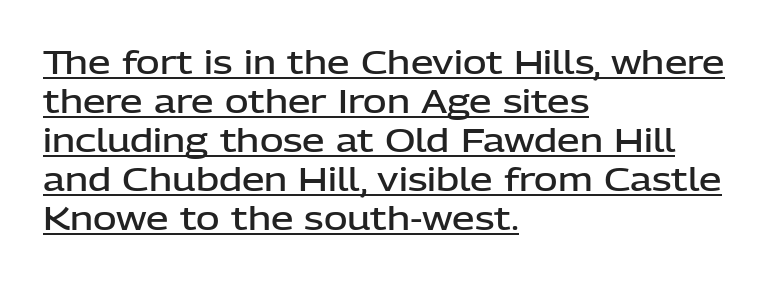
{"serif": "no", "italic": "no", "bold": "semi", "weight": "semibold", "width": "normal", "stroke_contrast": "low", "x_height": "medium", "monospaced": "no", "underline": "yes", "align": "left", "line_spacing_ratio": 1.22, "letter_spacing": "normal", "letter_spacing_em": 0.0, "glyph_px": 32}
